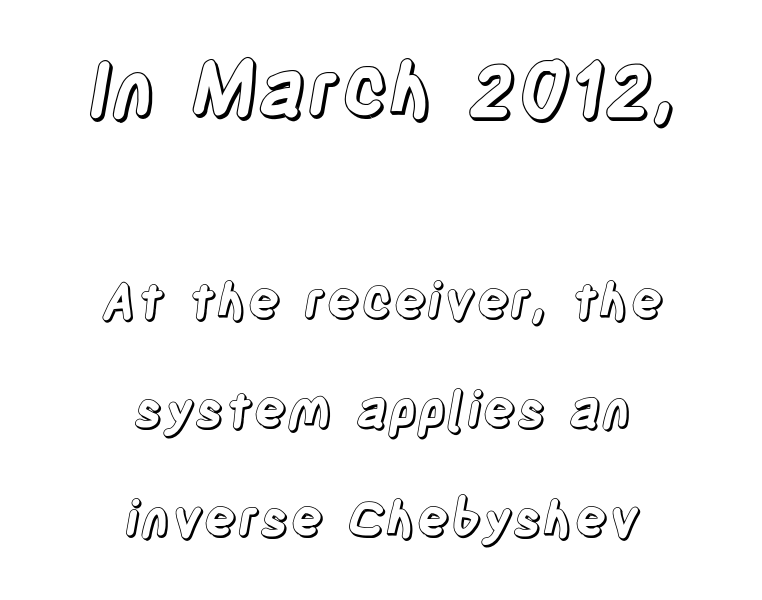
{"width": "condensed", "x_height": "large", "monospaced": "no", "underline": "no", "align": "center", "line_spacing": "loose", "line_spacing_ratio": 2.18, "letter_spacing": "normal", "letter_spacing_em": 0.0, "larger_block": "first", "size_ratio": 1.5, "glyph_px": 75}
